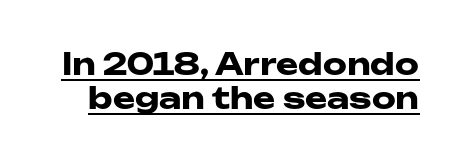
A typesetter would mark this as roman, not italic. The letters are bold, with thick, heavy strokes. Notice how a bar underscores the lettering throughout. Varying glyph widths throughout — classic text-font behaviour. Default kerning and tracking; the words read as compact shapes.
